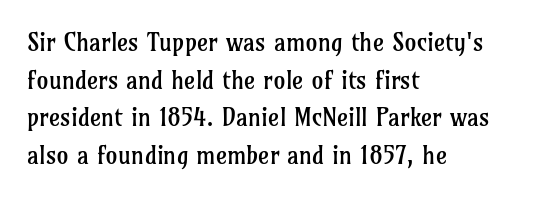
The setting favours the left margin, as ordinary paragraphs usually do. The face looks like a standard text weight, possibly lighter. Each row of text sits above clean, open space. Posture: straight, roman, zero tilt.
